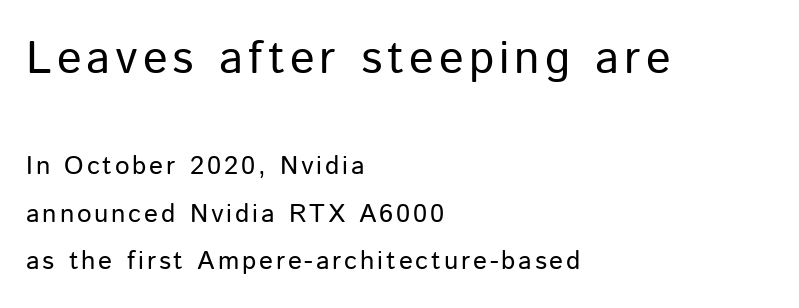
{"serif": "no", "italic": "no", "bold": "no", "weight": "regular", "width": "normal", "stroke_contrast": "low", "x_height": "medium", "monospaced": "no", "underline": "no", "align": "left", "line_spacing_ratio": 1.83, "larger_block": "first", "size_ratio": 1.77, "glyph_px": 46}
